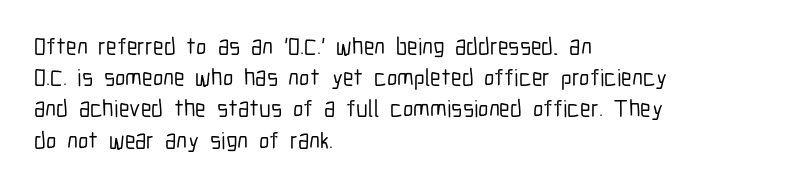
{"italic": "no", "underline": "no", "align": "left", "line_spacing": "normal", "line_spacing_ratio": 1.3, "letter_spacing": "normal", "letter_spacing_em": 0.0, "glyph_px": 24}
